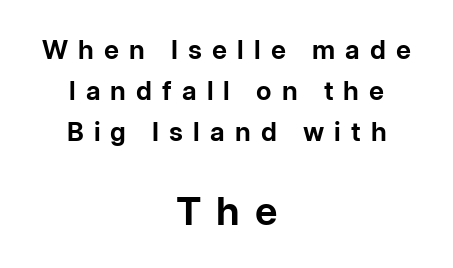
Q: Is the text bold? A: Yes.
Q: Is the text italic (slanted)? A: No, it is upright.
Q: Is the typeface a serif or a sans-serif typeface? A: Sans-serif.
Q: Is the text underlined? A: No.
Q: How is the paragraph aligned? A: Centered.
Q: Is the spacing between letters normal or unusually wide? A: Unusually wide.
Q: Is the spacing between lines tight, normal or loose? A: Normal.
Q: Which block of text is set in a larger size, the first (top) or the second (bottom)? A: The second (bottom) one.
Q: Width (condensed, normal, or wide)? A: Normal.
Q: Stroke contrast? A: Low.
Q: x-height? A: Medium.
Q: Monospaced? A: No.
